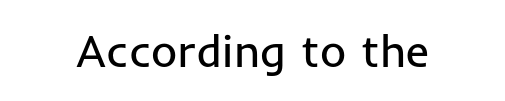
Look at the tracking — it's just the regular setting, nothing added. To sum up the face: it is a sans, with no serifs. Varying glyph widths throughout — classic text-font behaviour. Weight class: somewhere from thin through regular. Lines of text with bare space underneath.
